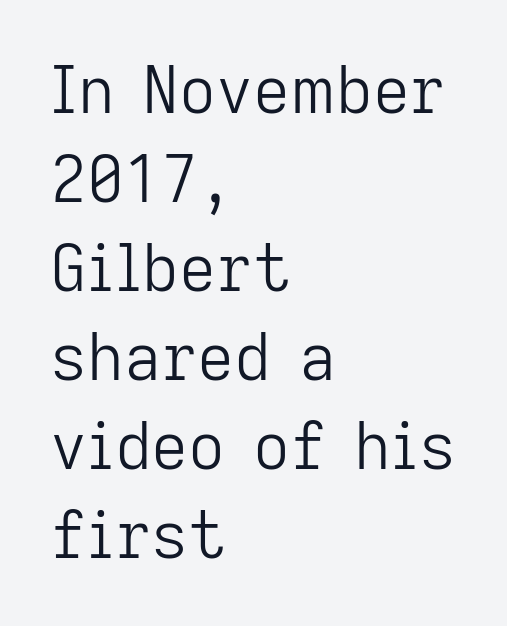
The image shows 64 px light sans-serif type, upright; set left-aligned, normal line spacing (1.39x), normal letter spacing, not underlined; low stroke contrast and a medium x-height.
